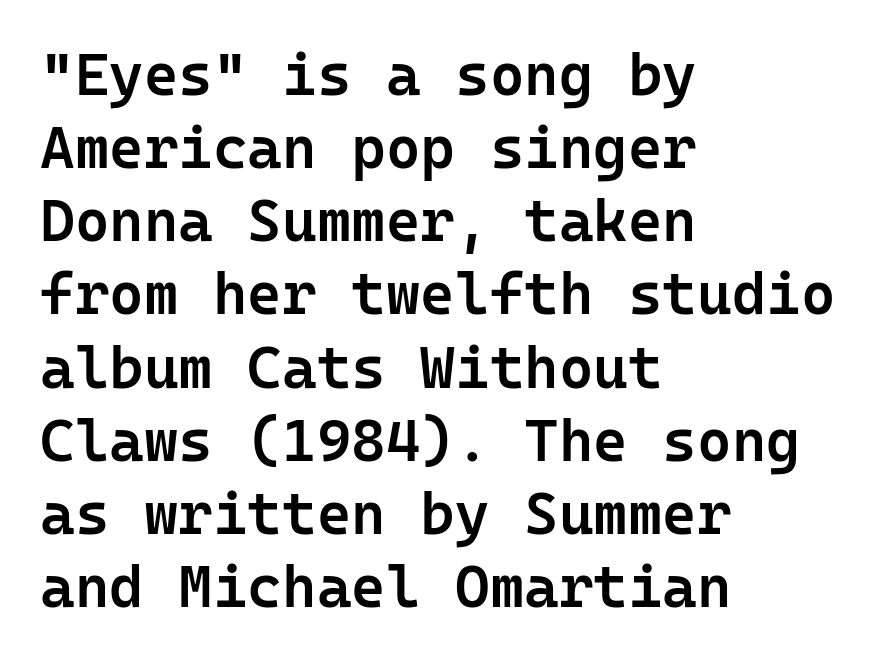
The image shows 59 px semibold sans-serif type, upright; set left-aligned, line spacing 1.24x, normal letter spacing, not underlined; low stroke contrast and a medium x-height.
